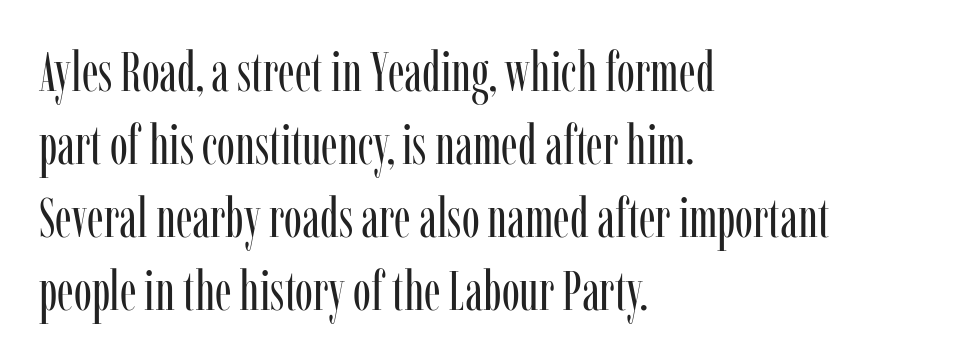
A normal amount of white space separates one row of letters from the next. Font category for this specimen: serif. Quick note: not italic, upright. Heaviness? Minimal to ordinary, like unemphasized prose. Is this a fixed-width face? No — the glyphs have proportional, varying widths.
